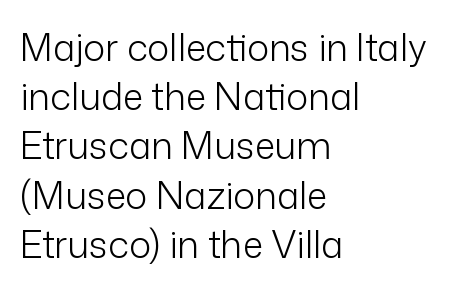
The image shows 37 px light sans-serif type, upright; set left-aligned, normal line spacing (1.33x), normal letter spacing, not underlined; low stroke contrast and a medium x-height.
